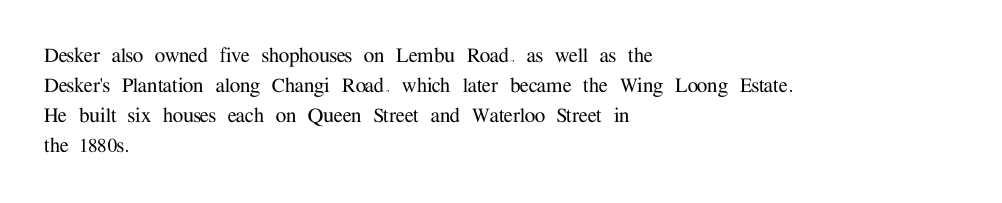
Q: Is the text italic (slanted)? A: No, it is upright.
Q: Is the text underlined? A: No.
Q: How is the paragraph aligned? A: Left-aligned.
Q: Is the spacing between letters normal or unusually wide? A: Normal.
Q: Is the spacing between lines tight, normal or loose? A: Normal.
